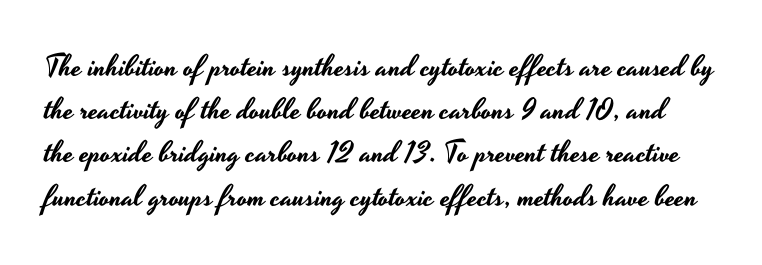
The type family on display is of the sans-serif kind. The block of text has a typical density, with ordinary space between rows. Letter spacing: default.
